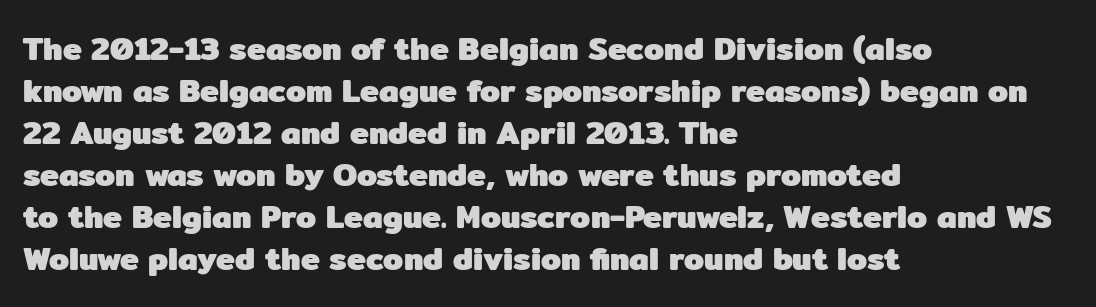
The image shows 32 px heavy sans-serif type, upright; set left-aligned, normal line spacing (1.31x), normal letter spacing, not underlined; low stroke contrast and a medium x-height.
